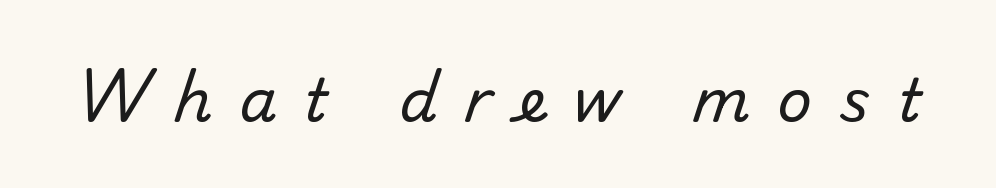
The typeface has the unassuming heft of standard copy or less. Each letter's strokes conclude bluntly, with no projecting serifs. Think of a printed novel: that variable character pitch is what you see here. The type is letterspaced generously, with wide tracking. Descender tails drop into unmarked territory.
